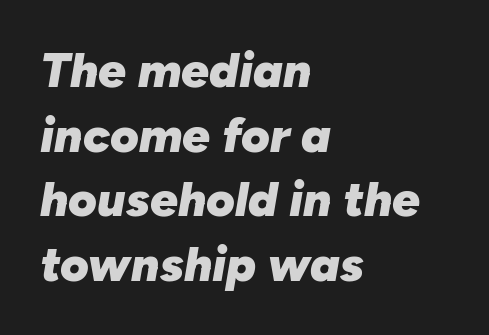
Q: Is the text bold? A: Yes.
Q: Is the text italic (slanted)? A: Yes, it leans right by about 10 degrees.
Q: Is the text underlined? A: No.
Q: How is the paragraph aligned? A: Left-aligned.
Q: Is the spacing between letters normal or unusually wide? A: Normal.
Q: Is the spacing between lines tight, normal or loose? A: Normal.
Q: Width (condensed, normal, or wide)? A: Normal.
Q: Stroke contrast? A: Low.
Q: x-height? A: Medium.
Q: Monospaced? A: No.
